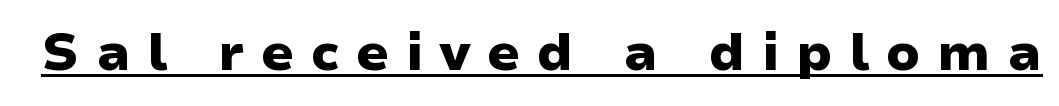
Does extra space separate the letters? Yes, quite a lot of it. The letters are bold, with thick, heavy strokes. This is roman type, the default non-slanted kind. Note the varied advance widths — an 'i' is clearly narrower than an 'm'. The type family on display is of the sans-serif kind. A rule runs beneath these lines of type.
